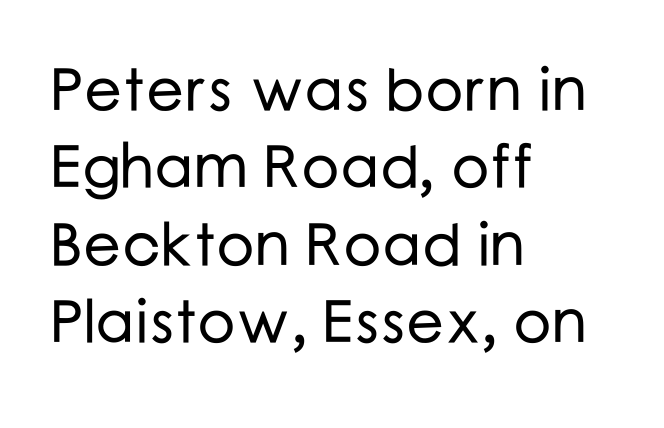
Q: Is the text italic (slanted)? A: No, it is upright.
Q: Is the typeface a serif or a sans-serif typeface? A: Sans-serif.
Q: Is the text underlined? A: No.
Q: How is the paragraph aligned? A: Left-aligned.
Q: Is the spacing between letters normal or unusually wide? A: Normal.
Q: Is the spacing between lines tight, normal or loose? A: Normal.
Q: Width (condensed, normal, or wide)? A: Normal.
Q: Stroke contrast? A: Low.
Q: x-height? A: Medium.
Q: Monospaced? A: No.
